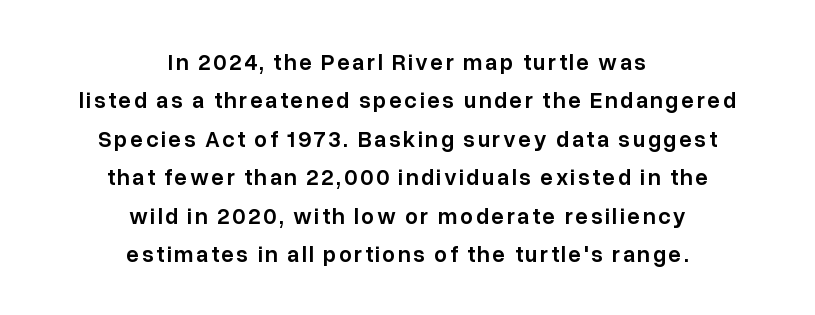
The image shows 23 px text type, upright; set centered, normal line spacing (1.67x), not underlined.
